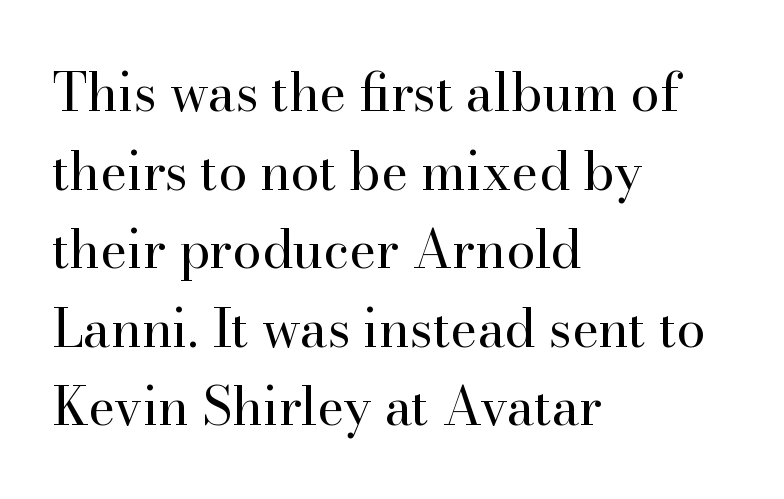
The image shows 52 px regular-weight serif type, upright; set left-aligned, normal line spacing (1.51x), normal letter spacing, not underlined; high stroke contrast and a small x-height.
